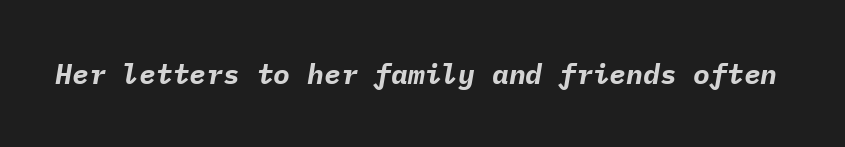
Q: Is the text bold? A: Yes.
Q: Is the text italic (slanted)? A: Yes, it leans right by about 9 degrees.
Q: Is the text underlined? A: No.
Q: Is the spacing between letters normal or unusually wide? A: Normal.
Q: Width (condensed, normal, or wide)? A: Normal.
Q: Stroke contrast? A: Low.
Q: x-height? A: Medium.
Q: Monospaced? A: Yes.
